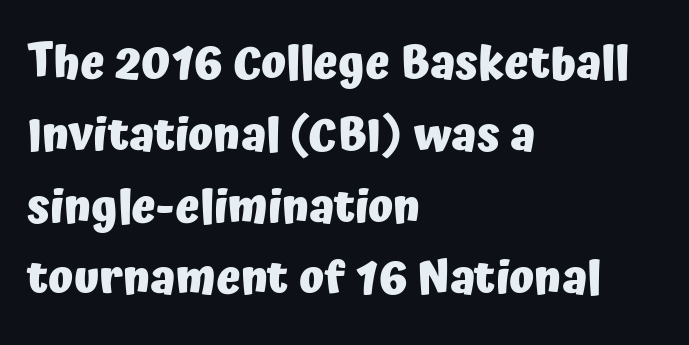
The image shows 46 px heavy sans-serif type, upright; set left-aligned, normal line spacing (1.56x), normal letter spacing, not underlined; low stroke contrast and a medium x-height.
